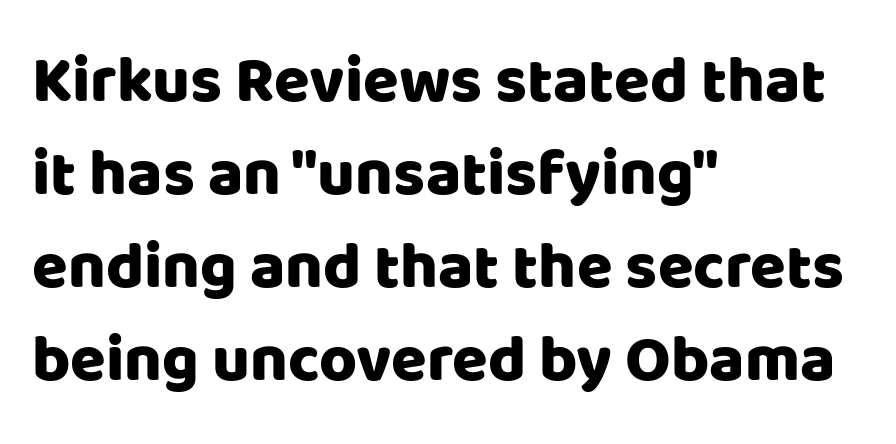
{"serif": "no", "italic": "no", "width": "normal", "stroke_contrast": "low", "x_height": "large", "monospaced": "no", "underline": "no", "align": "left", "line_spacing": "normal", "line_spacing_ratio": 1.43, "letter_spacing": "normal", "letter_spacing_em": 0.0, "glyph_px": 65}
